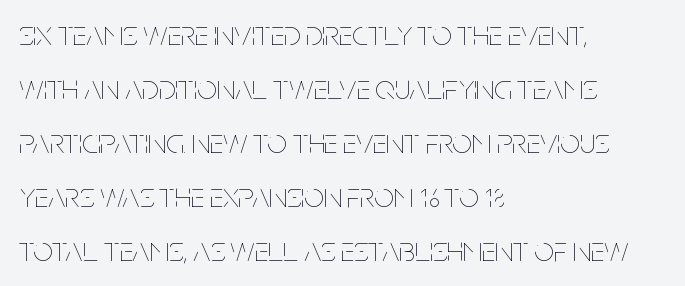
{"italic": "no", "bold": "no", "weight": "thin", "width": "condensed", "stroke_contrast": "low", "x_height": "large", "monospaced": "no", "underline": "no", "align": "left", "line_spacing": "normal", "line_spacing_ratio": 1.54, "letter_spacing": "normal", "letter_spacing_em": 0.0, "glyph_px": 35}
